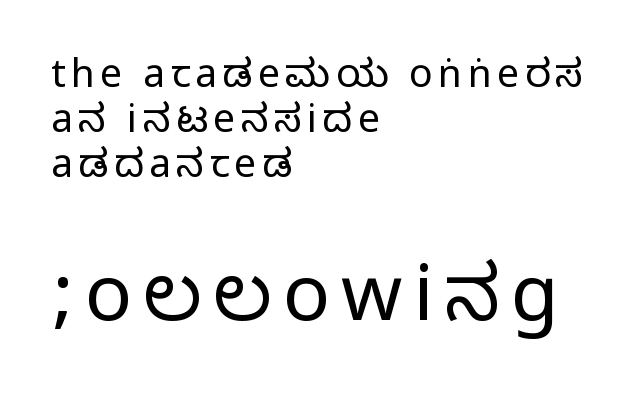
{"serif": "no", "italic": "no", "width": "condensed", "stroke_contrast": "medium", "monospaced": "no", "underline": "no", "align": "left", "line_spacing": "tight", "line_spacing_ratio": 1.15, "larger_block": "second", "size_ratio": 2.0, "glyph_px": 78}
